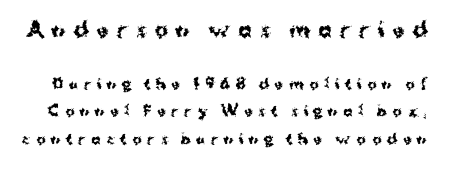
{"italic": "no", "bold": "yes", "underline": "no", "line_spacing": "loose", "line_spacing_ratio": 1.98, "letter_spacing": "wide", "letter_spacing_em": 0.39, "larger_block": "first", "size_ratio": 1.43, "glyph_px": 20}
